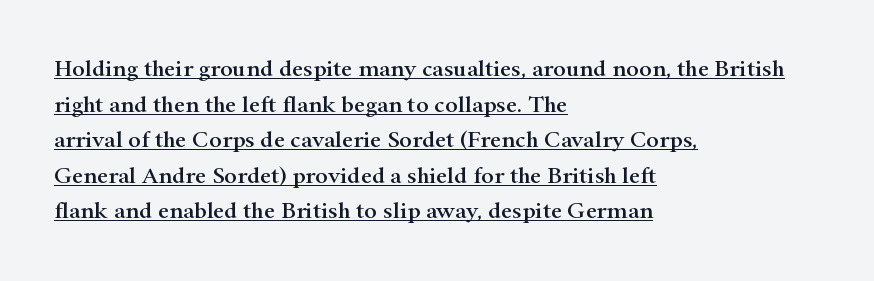
{"italic": "no", "underline": "yes", "align": "left", "line_spacing": "normal", "line_spacing_ratio": 1.48, "letter_spacing": "normal", "letter_spacing_em": 0.0, "glyph_px": 24}
